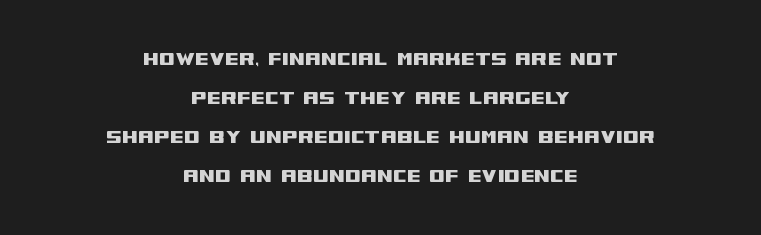
{"italic": "no", "underline": "no", "align": "center", "line_spacing": "normal", "line_spacing_ratio": 1.7, "letter_spacing": "normal", "letter_spacing_em": 0.0, "glyph_px": 23}
